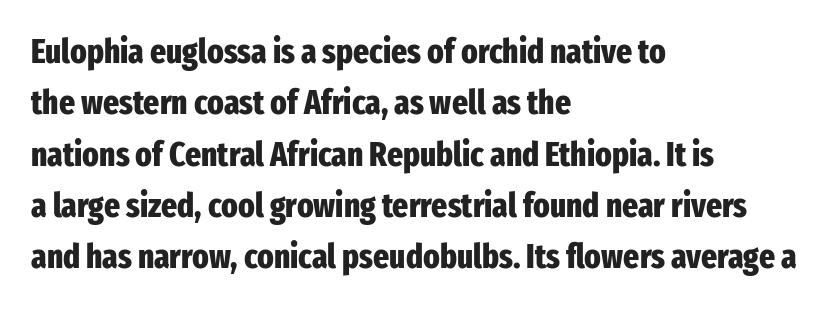
Compared with typical body copy, the letter spacing here is the same. These lines were composed using upright roman letters. Does the weight exceed regular? Yes, all the way to bold. You could not count columns in this text — the font is proportionally spaced. Examine the stroke ends and you'll find no serifs.
